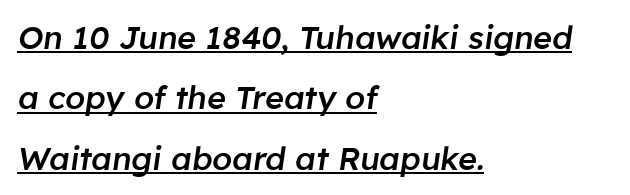
These words are printed semibold, heavier than regular yet not bold. Compared with ordinary roman type, these characters are visibly tilted. Characters follow at the spacing the type designer built in. The face used here is proportionally spaced, like ordinary book or web type.
